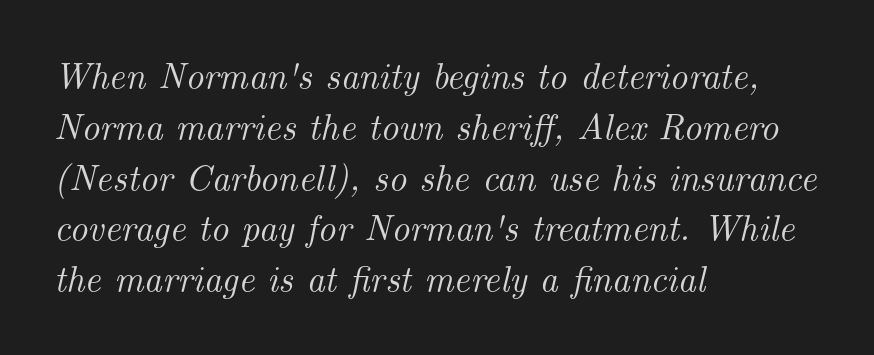
{"serif": "yes", "italic": "yes", "lean": "right", "slant_degrees": 14, "width": "normal", "stroke_contrast": "medium", "x_height": "small", "monospaced": "no", "underline": "no", "align": "left", "line_spacing": "normal", "line_spacing_ratio": 1.41, "letter_spacing": "normal", "letter_spacing_em": 0.0, "glyph_px": 36}
